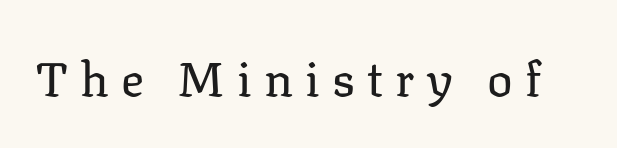
Q: Is the text bold? A: No.
Q: Is the text italic (slanted)? A: No, it is upright.
Q: Is the typeface a serif or a sans-serif typeface? A: Serif.
Q: Is the text underlined? A: No.
Q: Is the spacing between letters normal or unusually wide? A: Unusually wide.
Q: Width (condensed, normal, or wide)? A: Normal.
Q: Stroke contrast? A: Low.
Q: x-height? A: Medium.
Q: Monospaced? A: No.
